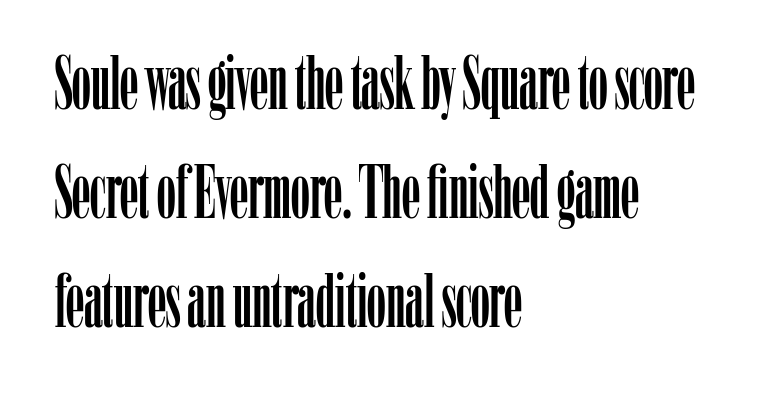
The image shows 74 px condensed serif type, upright; set left-aligned, normal line spacing (1.47x), normal letter spacing, not underlined; low stroke contrast and a medium x-height.
